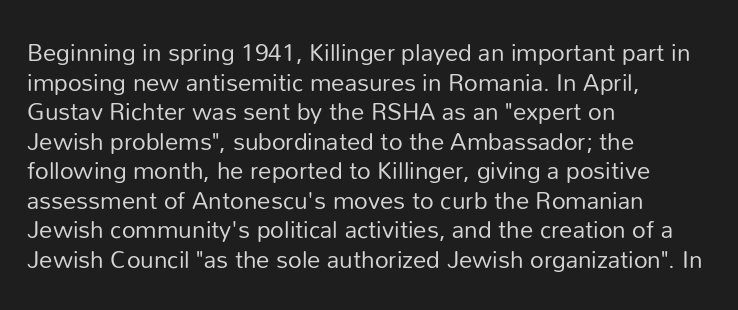
Words appear dense and cohesive because spacing is normal. Stem width sits at or under what a default text font uses. Honestly, there is no underline to notice here at all. The lettering stays uniformly vertical, giving the passage a roman look.
